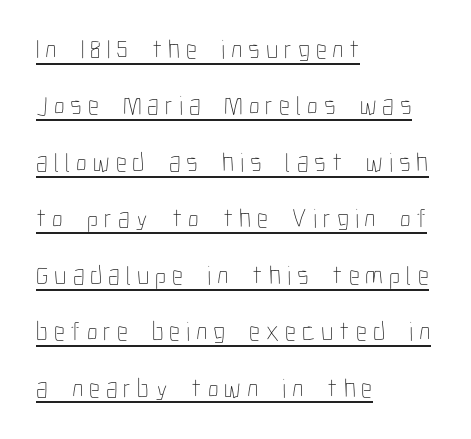
These lines stack with their left ends in a neat column. The letters are spread apart with noticeably loose tracking. Interline gaps are noticeably wide in this sample. Posture: straight, roman, zero tilt. Looks like someone drew a line under every word here. The weight would be labelled regular, book, light, or lighter still.
